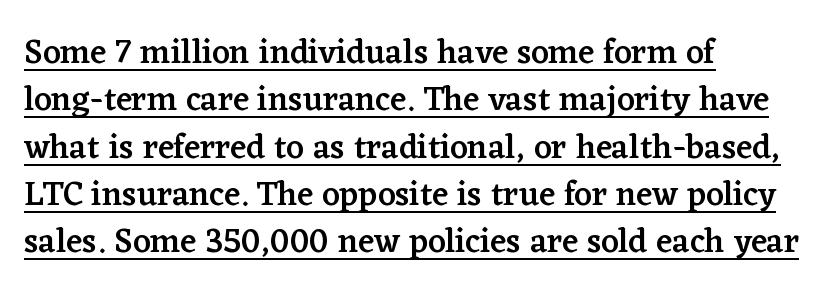
Q: Is the text bold? A: Semi-bold.
Q: Is the text italic (slanted)? A: No, it is upright.
Q: Is the typeface a serif or a sans-serif typeface? A: Serif.
Q: Is the text underlined? A: Yes.
Q: How is the paragraph aligned? A: Left-aligned.
Q: Is the spacing between letters normal or unusually wide? A: Normal.
Q: Is the spacing between lines tight, normal or loose? A: Normal.
Q: Width (condensed, normal, or wide)? A: Normal.
Q: Stroke contrast? A: Low.
Q: x-height? A: Medium.
Q: Monospaced? A: No.
